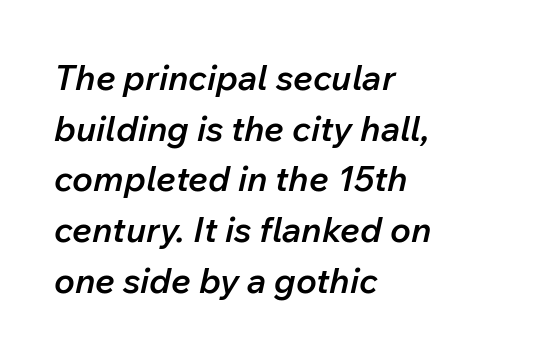
{"italic": "yes", "lean": "right", "slant_degrees": 12, "bold": "semi", "weight": "semibold", "width": "normal", "stroke_contrast": "low", "x_height": "medium", "monospaced": "no", "underline": "no", "align": "left", "line_spacing": "normal", "line_spacing_ratio": 1.45, "letter_spacing": "normal", "letter_spacing_em": 0.0, "glyph_px": 35}
